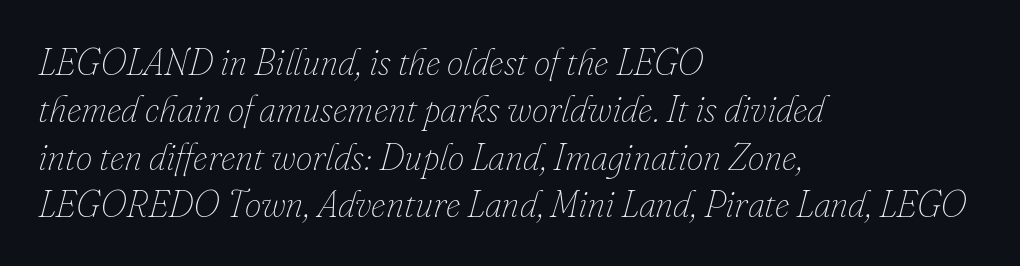
{"italic": "yes", "lean": "right", "slant_degrees": 16, "bold": "no", "weight": "thin", "width": "normal", "stroke_contrast": "low", "x_height": "small", "monospaced": "no", "underline": "no", "align": "left", "line_spacing": "normal", "line_spacing_ratio": 1.28, "letter_spacing": "normal", "letter_spacing_em": 0.0, "glyph_px": 37}
